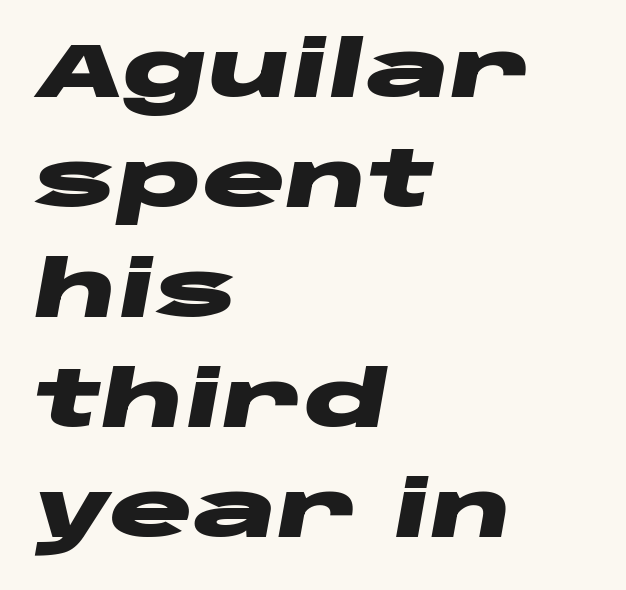
Line starts are locked; line ends wander. A bare baseline throughout the passage. Look at the stroke-to-counter ratio: heavy, a bold. This sample has the flowing, uneven cadence of proportional lettering. Reading down the column, the eye jumps a familiar distance to each next line.
